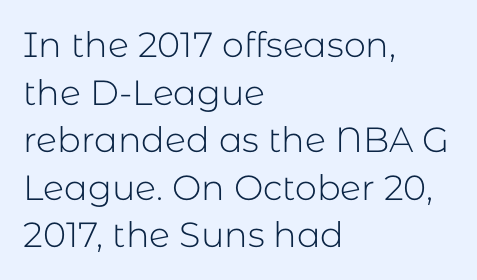
The lines in this sample share a left origin and differ only in where they stop. The area under the type is left untouched. Nope, not italic — everything's standing straight. The cut favours lightness, reaching ordinary text weight at its darkest.
